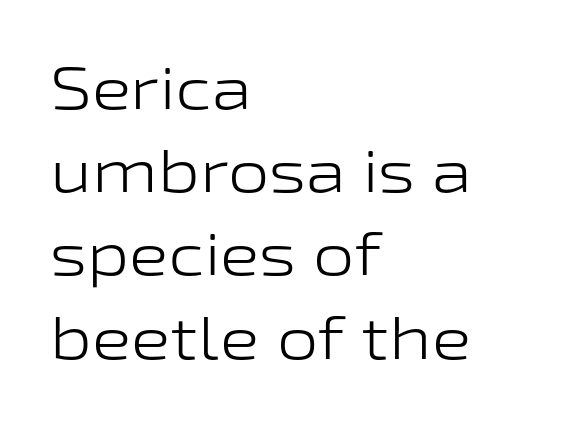
Q: Is the text bold? A: No.
Q: Is the text italic (slanted)? A: No, it is upright.
Q: Is the typeface a serif or a sans-serif typeface? A: Sans-serif.
Q: Is the text underlined? A: No.
Q: How is the paragraph aligned? A: Left-aligned.
Q: Is the spacing between letters normal or unusually wide? A: Normal.
Q: Is the spacing between lines tight, normal or loose? A: Normal.
Q: Width (condensed, normal, or wide)? A: Wide.
Q: Stroke contrast? A: Low.
Q: x-height? A: Medium.
Q: Monospaced? A: No.
